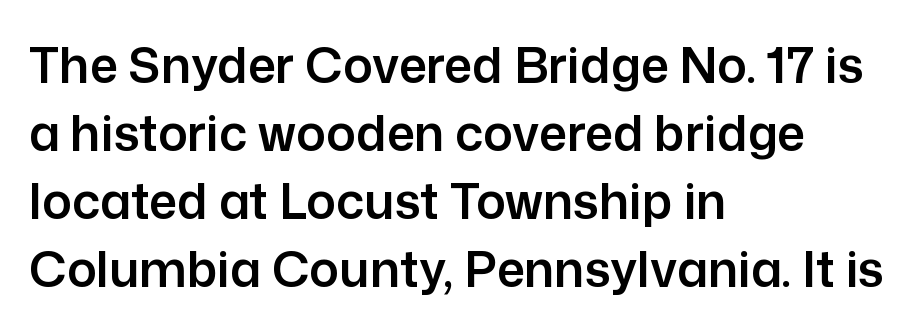
The image shows 49 px sans-serif type, upright; set left-aligned, normal line spacing (1.39x), normal letter spacing, not underlined; low stroke contrast and a medium x-height.
